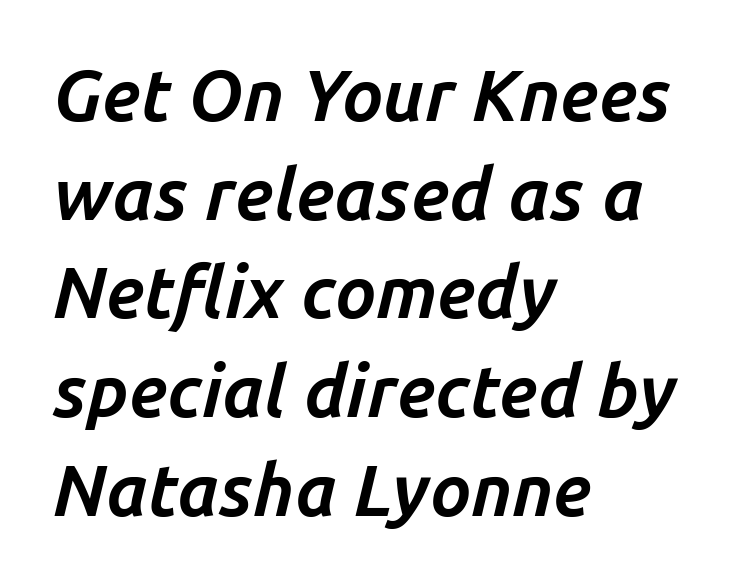
The image shows 72 px bold type, italic (leaning right); set left-aligned, normal line spacing (1.37x), normal letter spacing, not underlined; low stroke contrast and a medium x-height.
